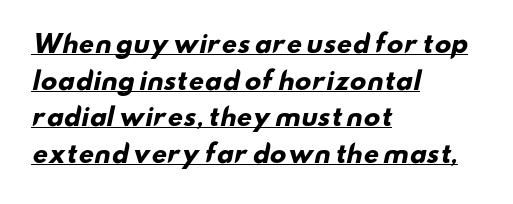
Leftover space on each line is placed entirely after the last word. Each word holds together tightly as a unit, with standard inter-letter gaps. The words here are underlined. Leading: standard. As a designer I'd log this as weight 700, bold.
